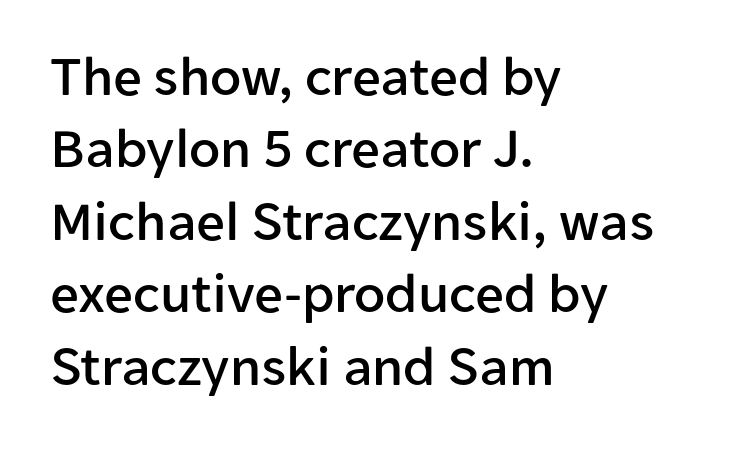
{"serif": "no", "italic": "no", "width": "normal", "stroke_contrast": "low", "x_height": "medium", "monospaced": "no", "underline": "no", "align": "left", "line_spacing": "normal", "line_spacing_ratio": 1.27, "letter_spacing": "normal", "letter_spacing_em": 0.0, "glyph_px": 57}
